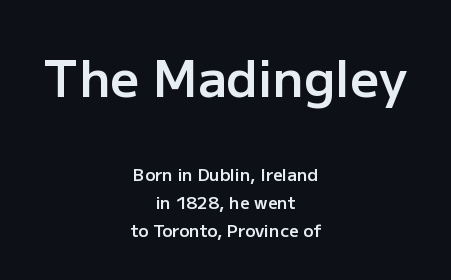
{"serif": "no", "italic": "no", "bold": "semi", "weight": "semibold", "width": "normal", "stroke_contrast": "low", "x_height": "medium", "monospaced": "no", "underline": "no", "align": "center", "line_spacing": "normal", "line_spacing_ratio": 1.64, "letter_spacing": "normal", "letter_spacing_em": 0.0, "larger_block": "first", "size_ratio": 3.0, "glyph_px": 51}
